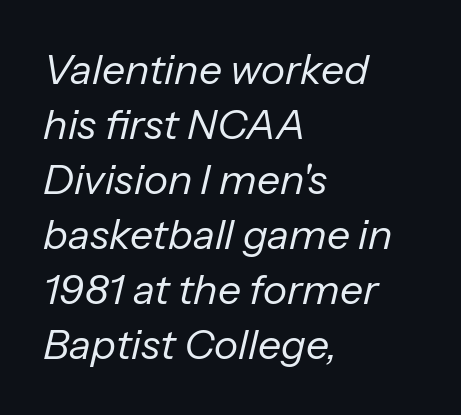
The image shows 41 px regular-weight type, italic (leaning right); set left-aligned, normal line spacing (1.34x), normal letter spacing, not underlined; low stroke contrast and a medium x-height.
